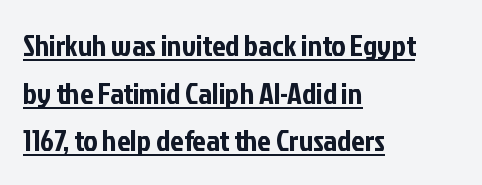
The image shows 30 px condensed sans-serif type, upright; set left-aligned, normal line spacing (1.59x), normal letter spacing, underlined; low stroke contrast and a medium x-height.
